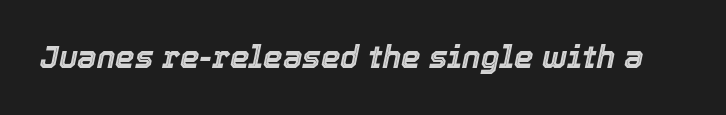
{"italic": "yes", "lean": "right", "slant_degrees": 12, "width": "normal", "x_height": "medium", "monospaced": "no", "underline": "no", "letter_spacing": "normal", "letter_spacing_em": 0.0, "glyph_px": 31}
